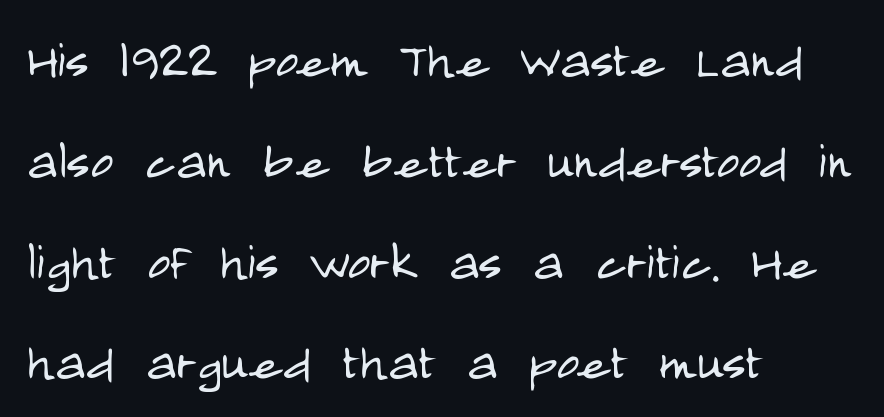
{"serif": "no", "italic": "no", "bold": "no", "weight": "light", "width": "condensed", "stroke_contrast": "low", "x_height": "large", "monospaced": "no", "underline": "no", "align": "left", "line_spacing": "normal", "line_spacing_ratio": 1.6, "letter_spacing": "normal", "letter_spacing_em": 0.0, "glyph_px": 63}
